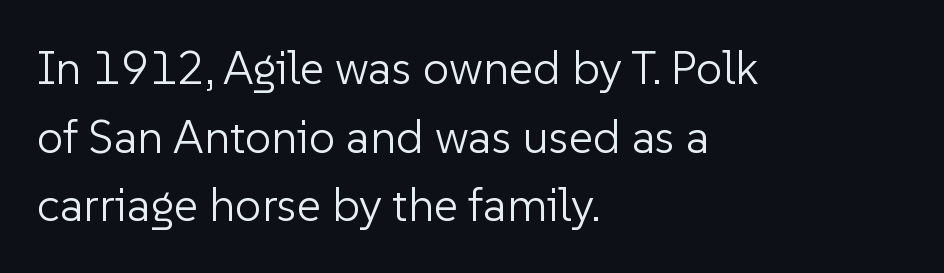
Q: Is the text bold? A: No.
Q: Is the text italic (slanted)? A: No, it is upright.
Q: Is the typeface a serif or a sans-serif typeface? A: Sans-serif.
Q: Is the text underlined? A: No.
Q: How is the paragraph aligned? A: Left-aligned.
Q: Is the spacing between letters normal or unusually wide? A: Normal.
Q: Is the spacing between lines tight, normal or loose? A: Normal.
Q: Width (condensed, normal, or wide)? A: Normal.
Q: Stroke contrast? A: Low.
Q: x-height? A: Medium.
Q: Monospaced? A: No.
